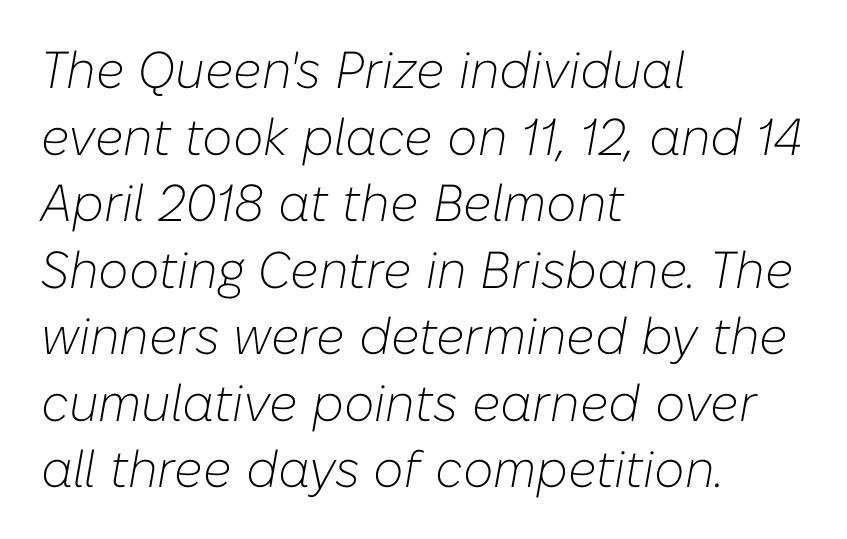
{"italic": "yes", "lean": "right", "slant_degrees": 10, "bold": "no", "weight": "light", "width": "normal", "stroke_contrast": "low", "x_height": "medium", "monospaced": "no", "underline": "no", "align": "left", "line_spacing": "normal", "line_spacing_ratio": 1.28, "letter_spacing": "normal", "letter_spacing_em": 0.0, "glyph_px": 52}
